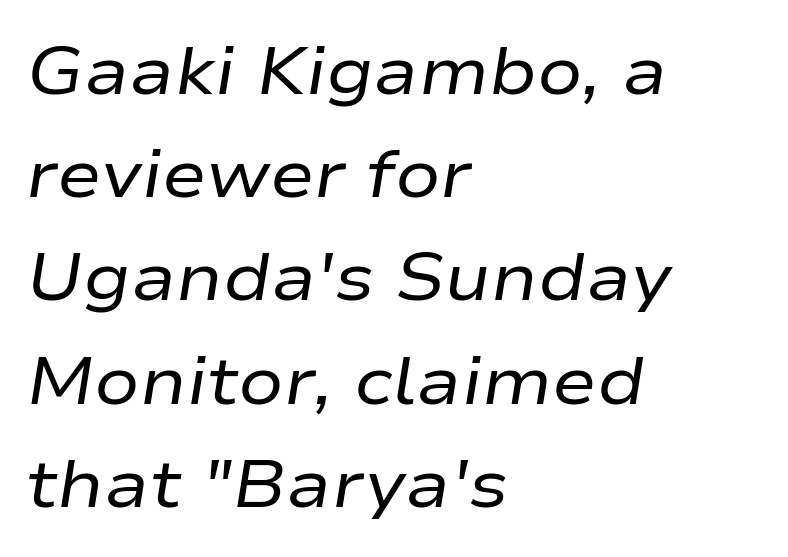
Q: Is the text bold? A: No.
Q: Is the text italic (slanted)? A: Yes, it leans right by about 9 degrees.
Q: Is the text underlined? A: No.
Q: How is the paragraph aligned? A: Left-aligned.
Q: Is the spacing between letters normal or unusually wide? A: Normal.
Q: Is the spacing between lines tight, normal or loose? A: Normal.
Q: Width (condensed, normal, or wide)? A: Wide.
Q: Stroke contrast? A: Low.
Q: x-height? A: Medium.
Q: Monospaced? A: No.
